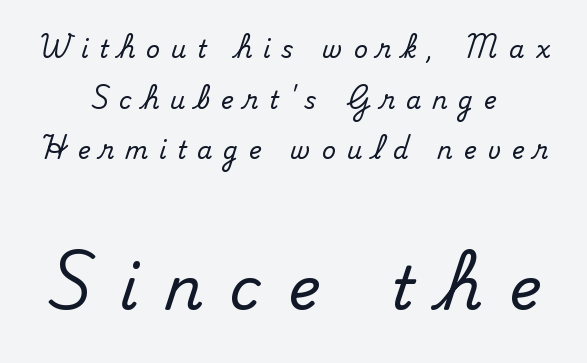
Has an underline been added? It has not. Compare the two chunks: the lower has the greater cap height. Centered paragraph, ragged on both sides. Each letter keeps its own natural width here, so spacing adapts to shape.
